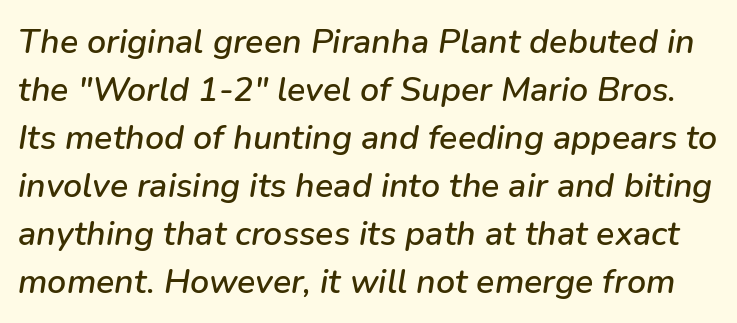
{"italic": "yes", "lean": "right", "slant_degrees": 9, "width": "normal", "stroke_contrast": "low", "x_height": "medium", "monospaced": "no", "underline": "no", "line_spacing": "normal", "line_spacing_ratio": 1.41, "letter_spacing": "normal", "letter_spacing_em": 0.0, "glyph_px": 34}
